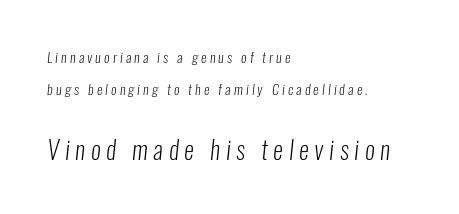
Look at the glyph heights: the lower group is clearly the bigger setting. These lines stand farther apart than default settings would place them. A bare baseline throughout the passage. The passage shown has open, widely tracked lettering throughout. This is not heavy type; no bold has been used. These lines are set flush left with a ragged right edge.
